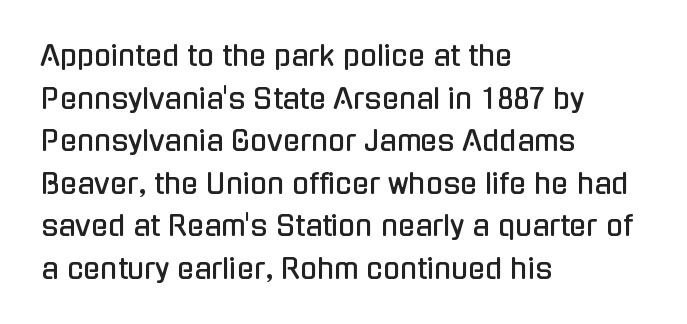
The image shows 28 px condensed sans-serif type, upright; set left-aligned, normal line spacing (1.52x), normal letter spacing, not underlined; low stroke contrast and a medium x-height.
